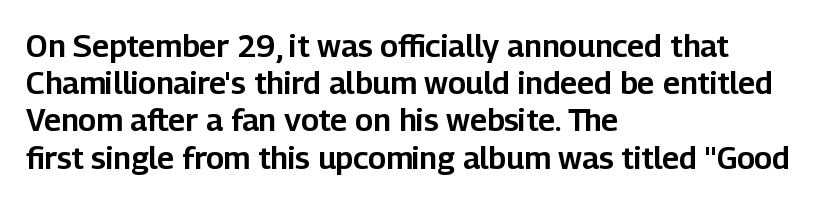
{"serif": "no", "italic": "no", "width": "normal", "stroke_contrast": "low", "x_height": "medium", "monospaced": "no", "underline": "no", "align": "left", "line_spacing_ratio": 1.2, "letter_spacing": "normal", "letter_spacing_em": 0.0, "glyph_px": 31}
